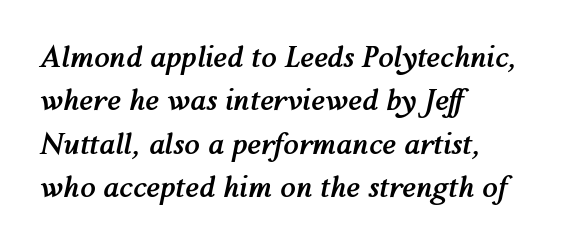
Short note: letters normally spaced. Each new line begins a customary step beneath the previous one. Descenders are the only things crossing below the line. Each letter keeps its own natural width here, so spacing adapts to shape. The rag falls on the right side of this text block. The font's italic variant was chosen for this text.
